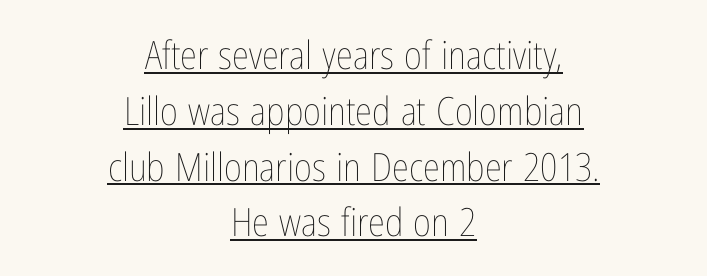
{"italic": "no", "bold": "no", "weight": "thin", "width": "condensed", "stroke_contrast": "low", "x_height": "medium", "monospaced": "no", "underline": "yes", "align": "center", "line_spacing": "normal", "line_spacing_ratio": 1.43, "letter_spacing": "normal", "letter_spacing_em": 0.0, "glyph_px": 39}
